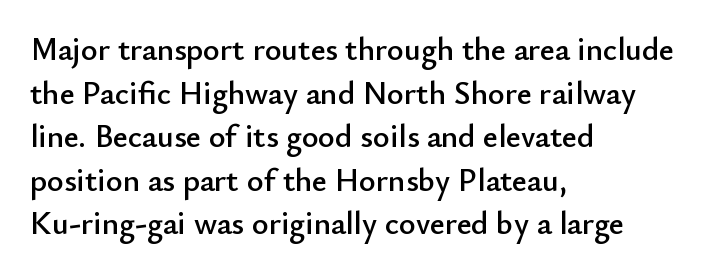
No feet cap the strokes, marking this as sans-serif type. The rendering uses a moderate line-height, typical for paragraphs. The tracking reads as untouched default to a designer's eye. This rendering uses left alignment, leaving the right contour irregular. When letters stand straight like this, we call the style roman or upright. The area under the type is left untouched.
